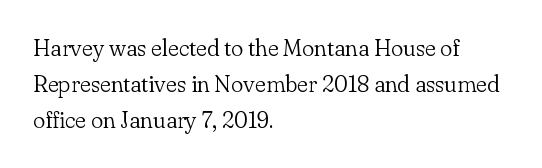
Q: Is the text bold? A: No.
Q: Is the text italic (slanted)? A: No, it is upright.
Q: Is the text underlined? A: No.
Q: How is the paragraph aligned? A: Left-aligned.
Q: Is the spacing between letters normal or unusually wide? A: Normal.
Q: Is the spacing between lines tight, normal or loose? A: Normal.
